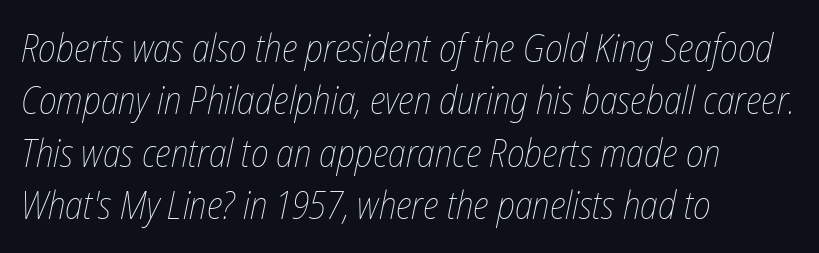
The image shows 38 px thin, condensed type, italic (leaning right); set left-aligned, normal line spacing (1.38x), normal letter spacing, not underlined; low stroke contrast and a medium x-height.
